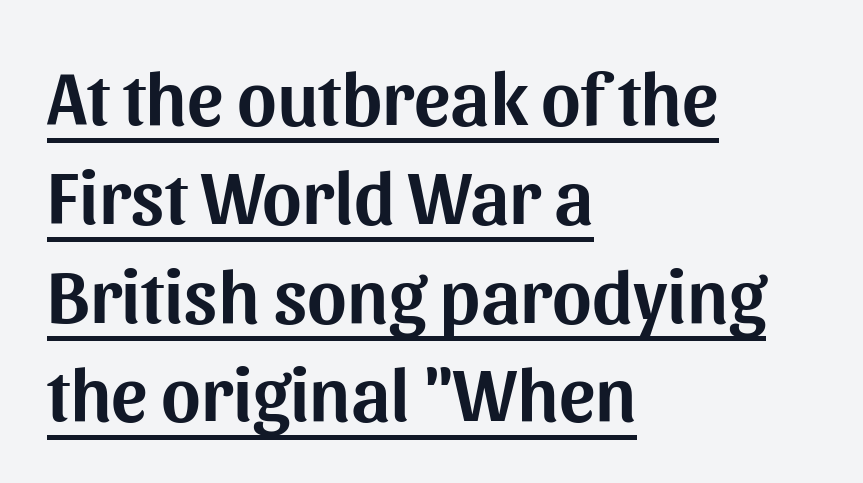
You could not count columns in this text — the font is proportionally spaced. Here the glyphs are tracked normally, forming tight word shapes. Every stem runs plumb, perpendicular to the baseline. The leading is moderate, giving the passage an even texture.
